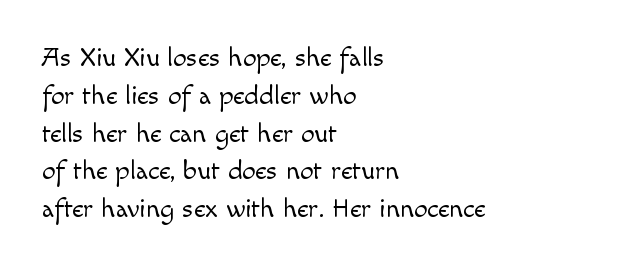
{"italic": "no", "bold": "no", "underline": "no", "align": "left", "line_spacing": "normal", "line_spacing_ratio": 1.4, "letter_spacing": "normal", "letter_spacing_em": 0.0, "glyph_px": 27}
